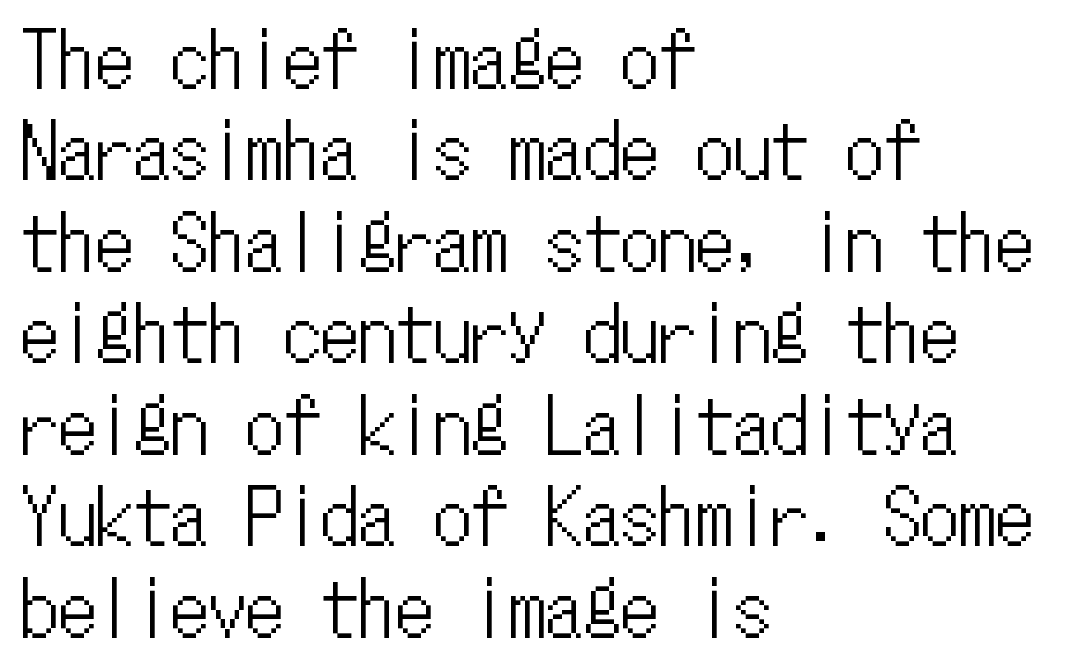
{"italic": "no", "width": "condensed", "stroke_contrast": "low", "x_height": "medium", "monospaced": "yes", "underline": "no", "align": "left", "line_spacing_ratio": 1.22, "letter_spacing": "normal", "letter_spacing_em": 0.0, "glyph_px": 75}
